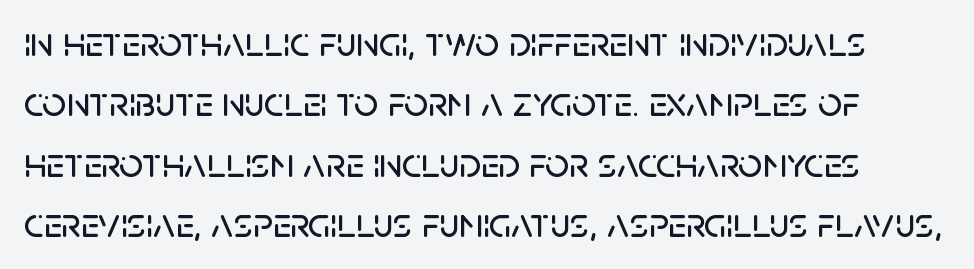
{"serif": "no", "italic": "no", "width": "normal", "stroke_contrast": "low", "x_height": "large", "monospaced": "no", "underline": "no", "line_spacing": "normal", "line_spacing_ratio": 1.44, "letter_spacing": "normal", "letter_spacing_em": 0.0, "glyph_px": 42}
